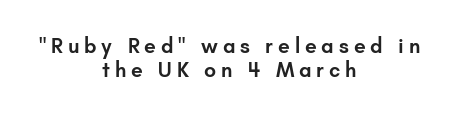
Q: Is the text bold? A: Semi-bold.
Q: Is the text italic (slanted)? A: No, it is upright.
Q: Is the text underlined? A: No.
Q: How is the paragraph aligned? A: Centered.
Q: Is the spacing between letters normal or unusually wide? A: Unusually wide.
Q: Is the spacing between lines tight, normal or loose? A: Tight.
